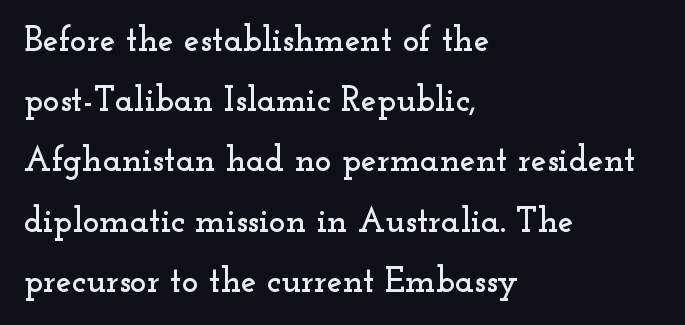
Q: Is the text italic (slanted)? A: No, it is upright.
Q: Is the typeface a serif or a sans-serif typeface? A: Serif.
Q: Is the text underlined? A: No.
Q: How is the paragraph aligned? A: Left-aligned.
Q: Is the spacing between letters normal or unusually wide? A: Normal.
Q: Width (condensed, normal, or wide)? A: Wide.
Q: Stroke contrast? A: Low.
Q: x-height? A: Small.
Q: Monospaced? A: No.
